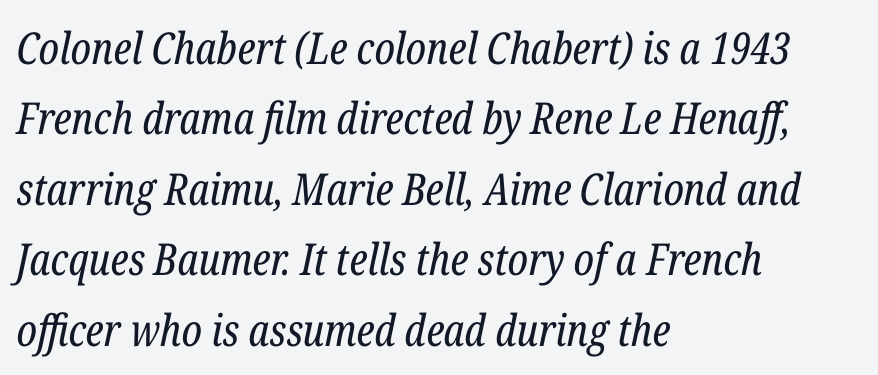
{"serif": "yes", "italic": "yes", "lean": "right", "slant_degrees": 12, "bold": "no", "weight": "regular", "width": "condensed", "stroke_contrast": "low", "x_height": "medium", "monospaced": "no", "underline": "no", "align": "left", "line_spacing": "normal", "line_spacing_ratio": 1.6, "letter_spacing": "normal", "letter_spacing_em": 0.0, "glyph_px": 44}
